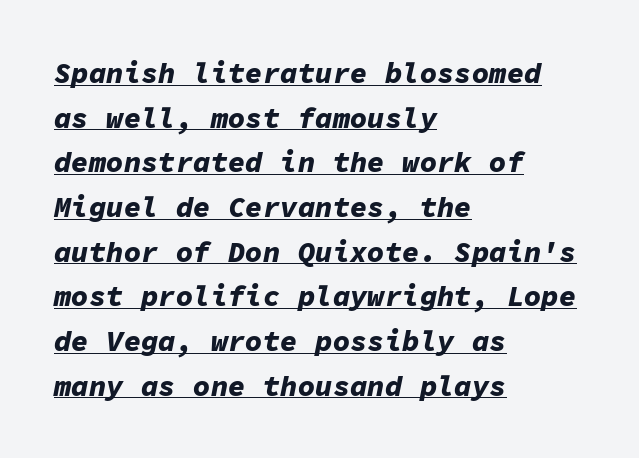
The image shows 29 px bold type, italic (leaning right), monospaced; set left-aligned, normal line spacing (1.54x), normal letter spacing, underlined; low stroke contrast and a medium x-height.
